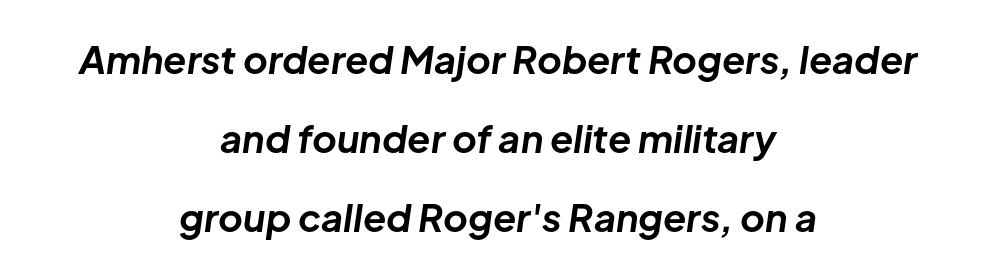
The image shows 38 px bold type, italic (leaning right); set centered, loose line spacing (2.08x), normal letter spacing, not underlined; low stroke contrast and a medium x-height.
